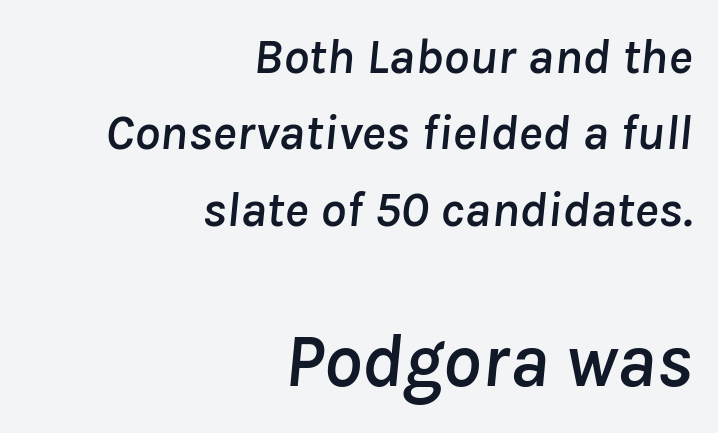
Is the type slanted? Yes — the strokes lean at a clear angle. Line endings align vertically; line beginnings do not. The strip under each line holds only bare page. How are the letters spaced? Ordinarily, with no added tracking.
